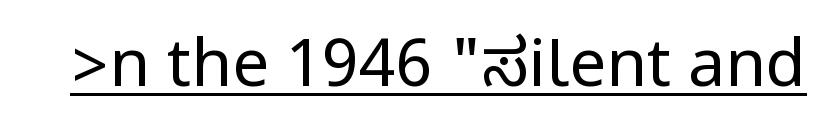
The image shows 66 px regular-weight, condensed sans-serif type, upright; set normal letter spacing, underlined; low stroke contrast.
